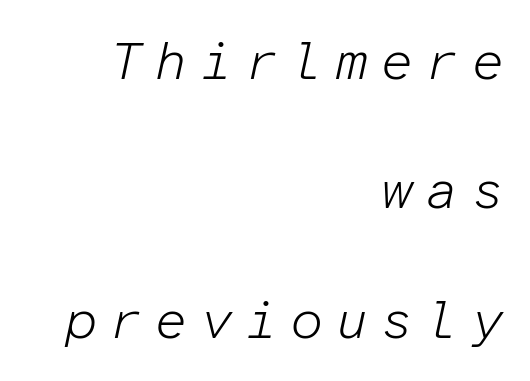
The image shows 53 px light type, italic (leaning right), monospaced; set right-aligned, loose line spacing (2.44x), unusually wide letter spacing (+0.22 em), not underlined; low stroke contrast and a medium x-height.
